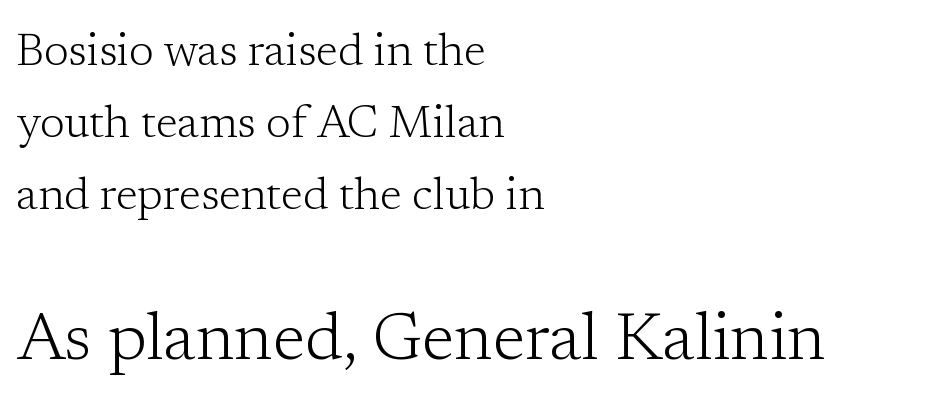
The image shows 67 px light serif type, upright; set left-aligned, normal line spacing (1.6x), normal letter spacing, not underlined; the second (bottom) block is 1.49x larger; low stroke contrast and a medium x-height.
